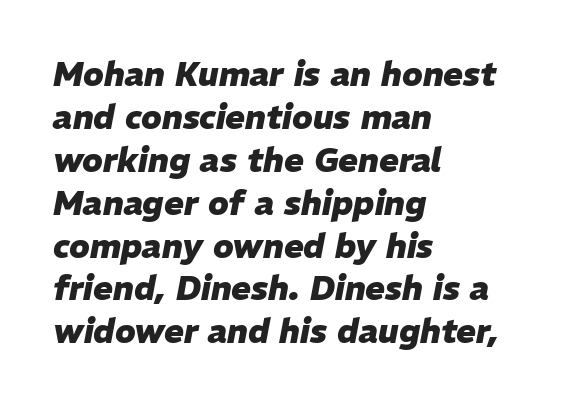
{"italic": "yes", "lean": "right", "slant_degrees": 11, "bold": "yes", "weight": "heavy", "width": "normal", "stroke_contrast": "low", "x_height": "medium", "monospaced": "no", "underline": "no", "align": "left", "line_spacing": "normal", "line_spacing_ratio": 1.3, "letter_spacing": "normal", "letter_spacing_em": 0.0, "glyph_px": 33}
